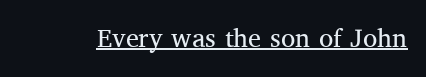
Short note: letters normally spaced. Is this a heavy cut? Hardly; it is regular or lighter. This sample uses an upright cut, with every glyph sitting square on the baseline. Is there an underline? Yes — a line sits under the letters.
